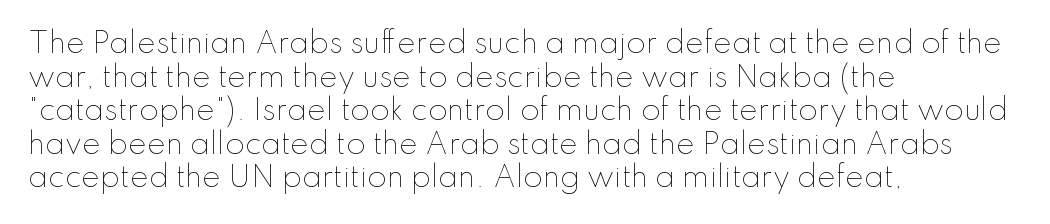
Anything drawn beneath the words? Only blank space. The face used here is proportionally spaced, like ordinary book or web type. Tracking here is standard; glyphs follow each other at the usual distance. A roman cut, with each character standing at attention.
